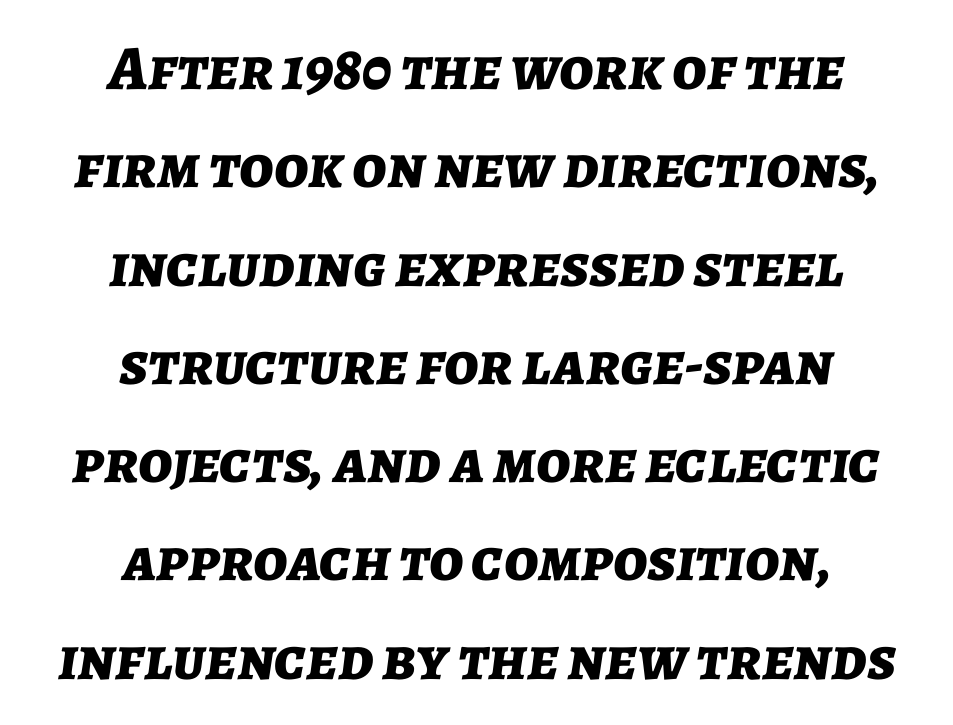
{"italic": "yes", "lean": "right", "slant_degrees": 7, "bold": "yes", "weight": "bold", "width": "normal", "stroke_contrast": "low", "x_height": "medium", "monospaced": "no", "underline": "no", "align": "center", "line_spacing": "normal", "line_spacing_ratio": 1.56, "letter_spacing": "normal", "letter_spacing_em": 0.0, "glyph_px": 63}
